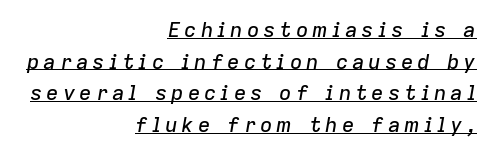
{"italic": "yes", "lean": "right", "slant_degrees": 9, "underline": "yes", "align": "right", "line_spacing": "normal", "line_spacing_ratio": 1.51, "glyph_px": 21}
